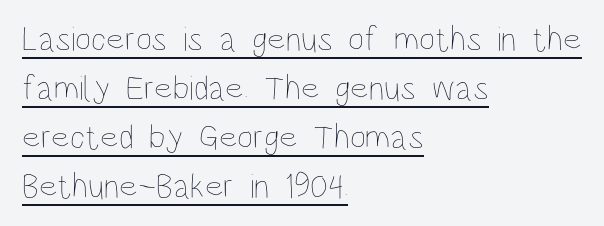
{"italic": "no", "bold": "no", "weight": "thin", "width": "condensed", "stroke_contrast": "low", "x_height": "large", "monospaced": "no", "underline": "yes", "align": "left", "line_spacing": "normal", "line_spacing_ratio": 1.4, "letter_spacing": "normal", "letter_spacing_em": 0.0, "glyph_px": 35}
